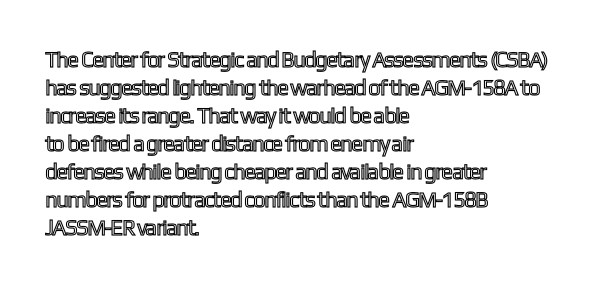
The image shows 22 px text type, upright; set left-aligned, normal line spacing (1.27x), normal letter spacing, not underlined.
